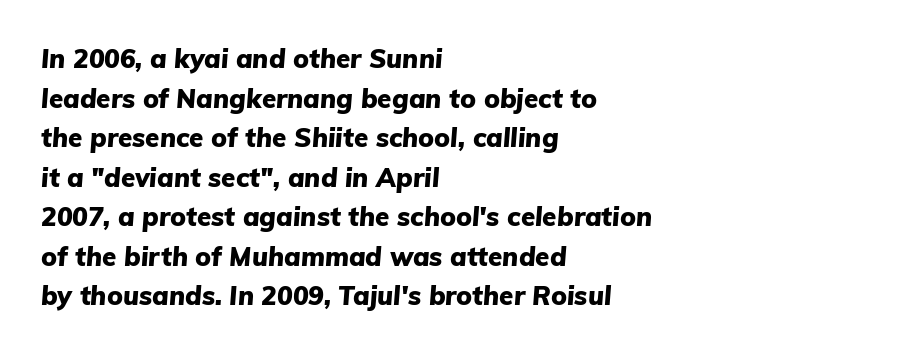
Q: Is the text bold? A: Yes.
Q: Is the text italic (slanted)? A: Yes, it leans right by about 5 degrees.
Q: Is the text underlined? A: No.
Q: How is the paragraph aligned? A: Left-aligned.
Q: Is the spacing between letters normal or unusually wide? A: Normal.
Q: Is the spacing between lines tight, normal or loose? A: Normal.
